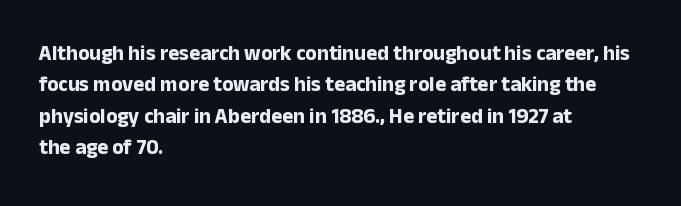
{"italic": "no", "bold": "yes", "underline": "no", "align": "left", "line_spacing": "normal", "line_spacing_ratio": 1.5, "letter_spacing": "normal", "letter_spacing_em": 0.0, "glyph_px": 21}
